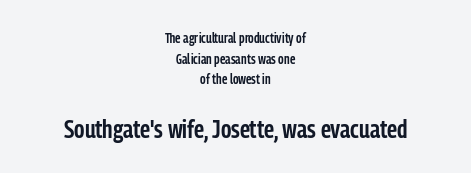
Q: Is the text bold? A: Semi-bold.
Q: Is the text italic (slanted)? A: No, it is upright.
Q: Is the text underlined? A: No.
Q: How is the paragraph aligned? A: Centered.
Q: Is the spacing between letters normal or unusually wide? A: Normal.
Q: Is the spacing between lines tight, normal or loose? A: Normal.
Q: Which block of text is set in a larger size, the first (top) or the second (bottom)? A: The second (bottom) one.
